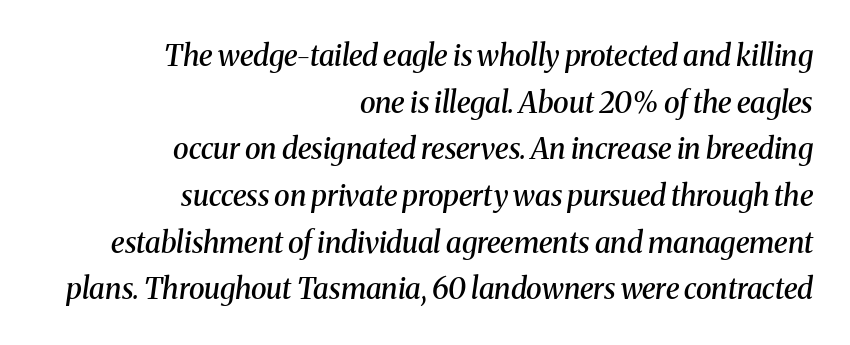
Q: Is the text bold? A: Semi-bold.
Q: Is the text italic (slanted)? A: Yes, it leans right by about 8 degrees.
Q: Is the typeface a serif or a sans-serif typeface? A: Serif.
Q: Is the text underlined? A: No.
Q: How is the paragraph aligned? A: Right-aligned.
Q: Is the spacing between letters normal or unusually wide? A: Normal.
Q: Is the spacing between lines tight, normal or loose? A: Normal.
Q: Width (condensed, normal, or wide)? A: Normal.
Q: Stroke contrast? A: Medium.
Q: x-height? A: Medium.
Q: Monospaced? A: No.
